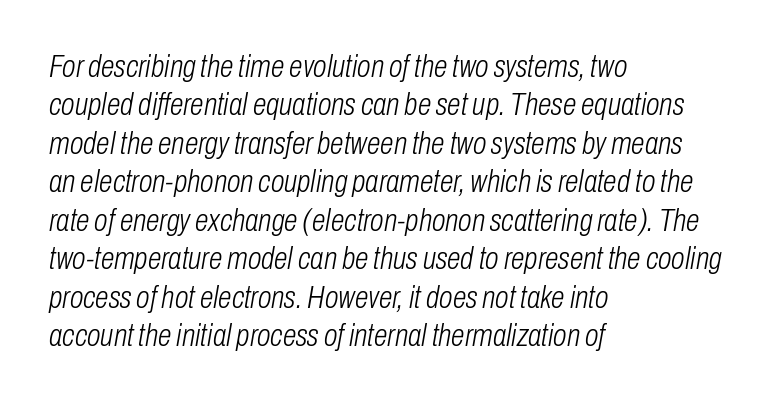
The image shows 31 px light, condensed type, italic (leaning right); set left-aligned, line spacing 1.24x, normal letter spacing, not underlined; low stroke contrast and a medium x-height.
